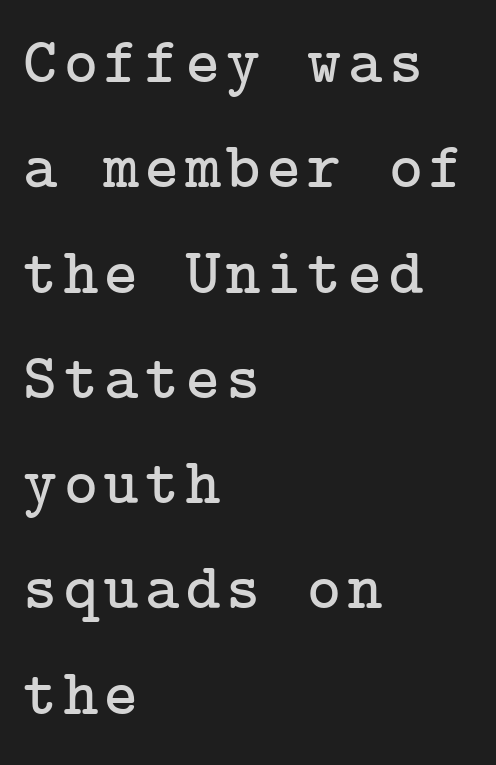
The image shows 65 px serif type, upright; set left-aligned, normal line spacing (1.62x), not underlined; low stroke contrast and a medium x-height.
